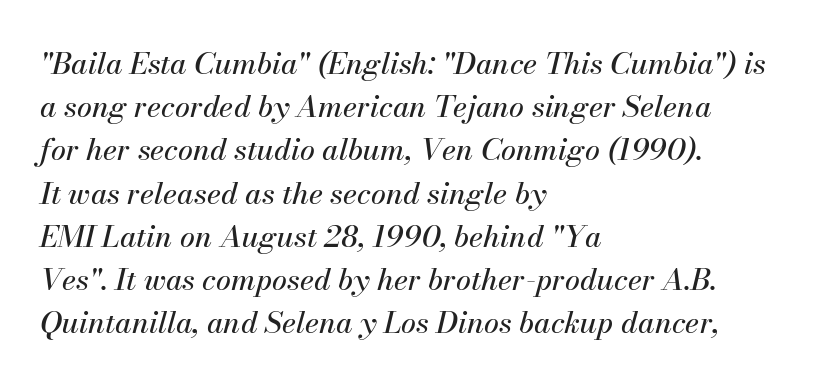
{"italic": "yes", "lean": "right", "slant_degrees": 13, "width": "normal", "stroke_contrast": "medium", "x_height": "small", "monospaced": "no", "underline": "no", "align": "left", "line_spacing": "normal", "line_spacing_ratio": 1.44, "letter_spacing": "normal", "letter_spacing_em": 0.0, "glyph_px": 30}
